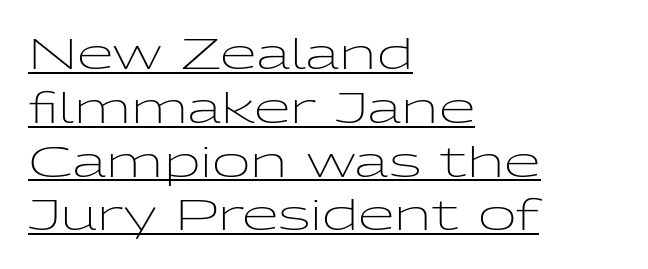
The image shows 42 px light, wide sans-serif type, upright; set left-aligned, normal line spacing (1.28x), normal letter spacing, underlined; low stroke contrast and a medium x-height.
